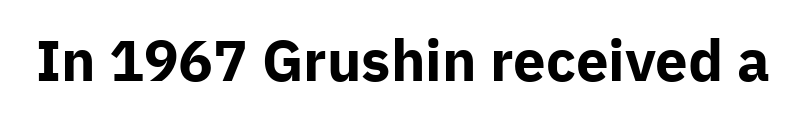
{"serif": "no", "italic": "no", "bold": "yes", "weight": "bold", "width": "normal", "stroke_contrast": "low", "x_height": "medium", "monospaced": "no", "underline": "no", "letter_spacing": "normal", "letter_spacing_em": 0.0, "glyph_px": 58}
